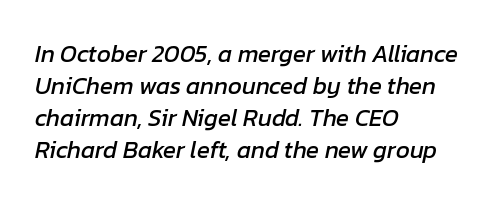
Q: Is the text italic (slanted)? A: Yes, it leans right by about 12 degrees.
Q: Is the text underlined? A: No.
Q: How is the paragraph aligned? A: Left-aligned.
Q: Is the spacing between letters normal or unusually wide? A: Normal.
Q: Is the spacing between lines tight, normal or loose? A: Normal.
